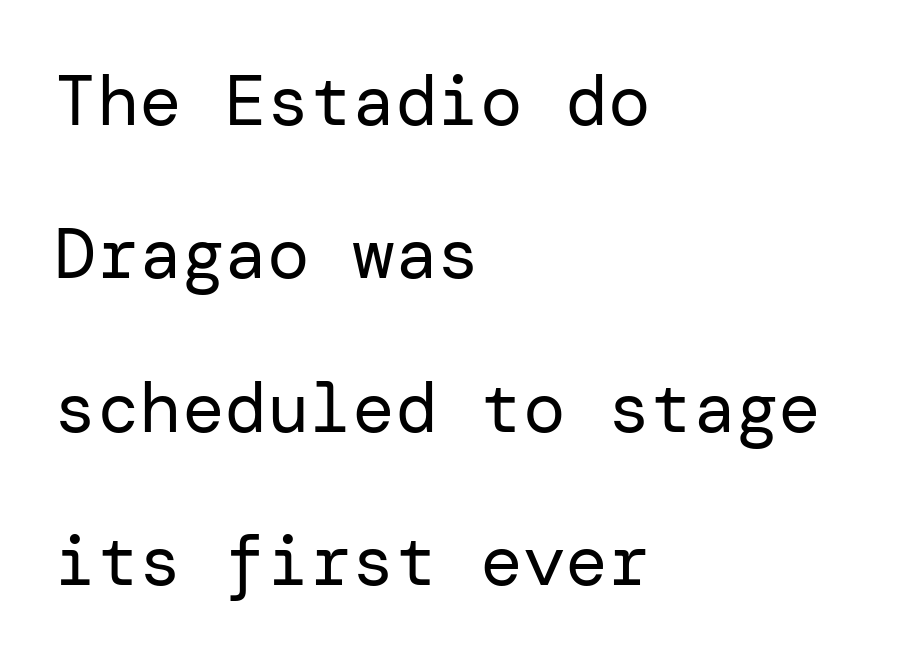
{"serif": "no", "italic": "no", "bold": "no", "weight": "regular", "width": "normal", "stroke_contrast": "low", "x_height": "medium", "underline": "no", "align": "left", "line_spacing": "loose", "line_spacing_ratio": 2.16, "letter_spacing": "normal", "letter_spacing_em": 0.0, "glyph_px": 71}
